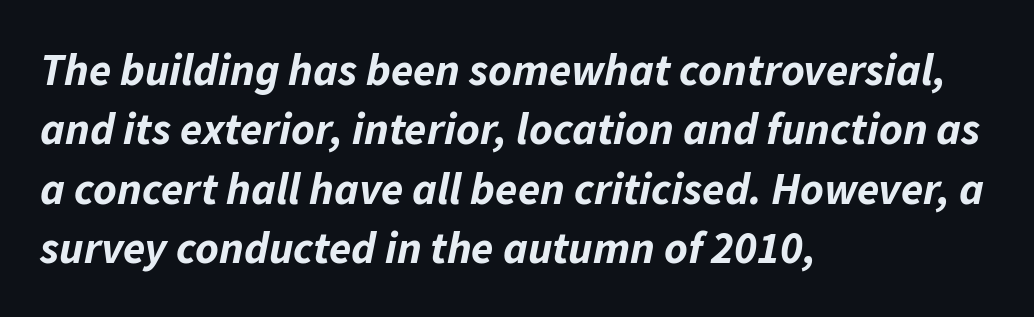
{"italic": "yes", "lean": "right", "slant_degrees": 11, "bold": "yes", "weight": "bold", "width": "normal", "stroke_contrast": "low", "x_height": "medium", "monospaced": "no", "underline": "no", "align": "left", "line_spacing": "normal", "line_spacing_ratio": 1.32, "letter_spacing": "normal", "letter_spacing_em": 0.0, "glyph_px": 45}
